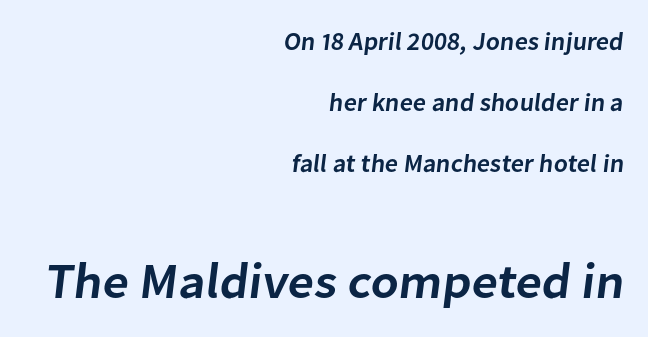
{"serif": "no", "bold": "semi", "weight": "semibold", "width": "normal", "stroke_contrast": "low", "x_height": "medium", "monospaced": "no", "underline": "no", "align": "right", "line_spacing": "loose", "line_spacing_ratio": 2.44, "letter_spacing": "normal", "letter_spacing_em": 0.0, "larger_block": "second", "size_ratio": 2.0, "glyph_px": 50}
